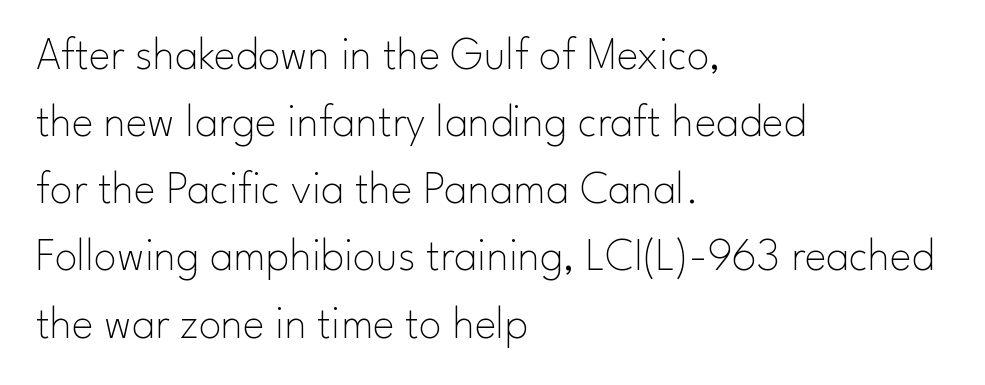
The lines are quadded left. The letters look calm and open, with moderate or lighter stems. Proportional: the letters do not fall into vertical columns. Each word holds together tightly as a unit, with standard inter-letter gaps.
